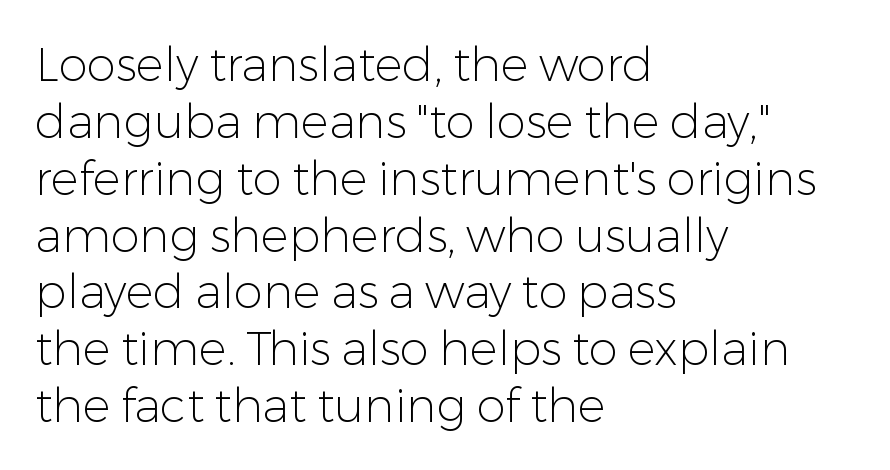
The rendering shows plain stroke endings on the letterforms — a sans-serif design. Tracking here is standard; glyphs follow each other at the usual distance. Think of a printed novel: that variable character pitch is what you see here. Each stroke keeps to a modest, everyday thickness or less.
